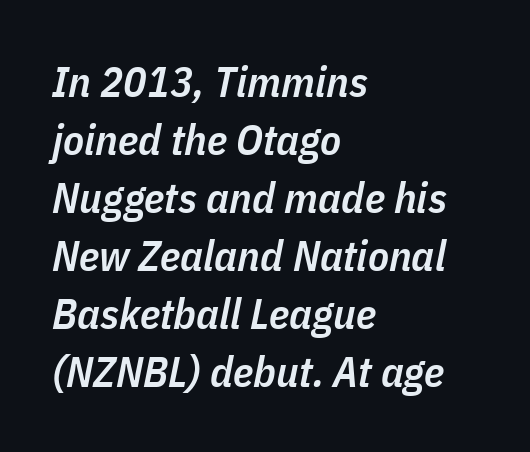
Q: Is the text bold? A: Semi-bold.
Q: Is the text italic (slanted)? A: Yes, it leans right by about 11 degrees.
Q: Is the text underlined? A: No.
Q: How is the paragraph aligned? A: Left-aligned.
Q: Is the spacing between letters normal or unusually wide? A: Normal.
Q: Is the spacing between lines tight, normal or loose? A: Normal.
Q: Width (condensed, normal, or wide)? A: Condensed.
Q: Stroke contrast? A: Low.
Q: x-height? A: Medium.
Q: Monospaced? A: No.
